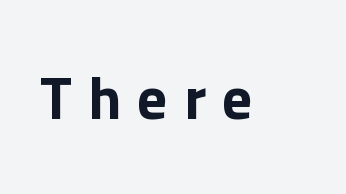
{"serif": "no", "italic": "no", "width": "normal", "stroke_contrast": "low", "x_height": "medium", "monospaced": "no", "underline": "no", "letter_spacing": "wide", "letter_spacing_em": 0.27, "glyph_px": 60}
